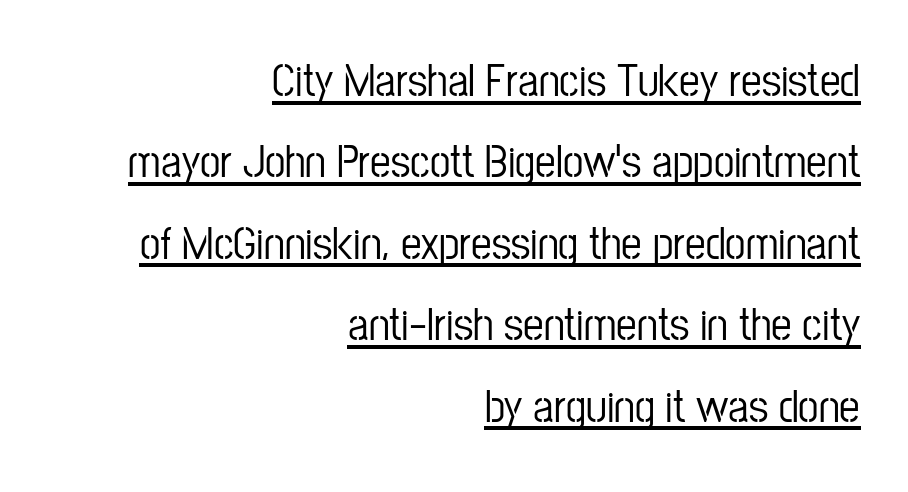
Q: Is the text italic (slanted)? A: No, it is upright.
Q: Is the typeface a serif or a sans-serif typeface? A: Sans-serif.
Q: Is the text underlined? A: Yes.
Q: How is the paragraph aligned? A: Right-aligned.
Q: Is the spacing between letters normal or unusually wide? A: Normal.
Q: Width (condensed, normal, or wide)? A: Condensed.
Q: Stroke contrast? A: Low.
Q: x-height? A: Medium.
Q: Monospaced? A: No.
